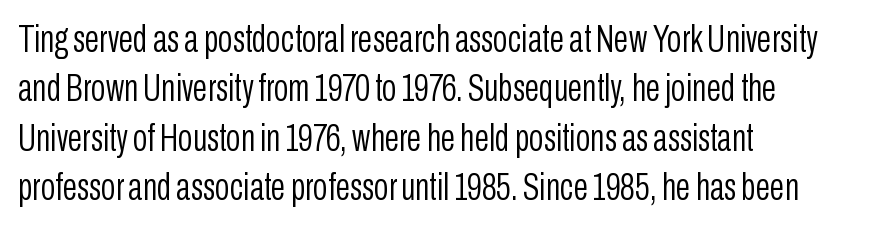
{"serif": "no", "italic": "no", "bold": "no", "weight": "light", "width": "condensed", "stroke_contrast": "low", "x_height": "medium", "monospaced": "no", "underline": "no", "align": "left", "line_spacing": "normal", "line_spacing_ratio": 1.3, "letter_spacing": "normal", "letter_spacing_em": 0.0, "glyph_px": 38}
